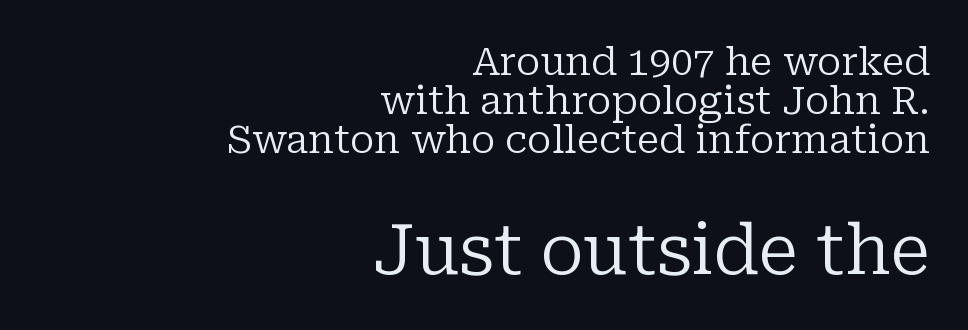
Q: Is the text bold? A: No.
Q: Is the text italic (slanted)? A: No, it is upright.
Q: Is the typeface a serif or a sans-serif typeface? A: Serif.
Q: Is the text underlined? A: No.
Q: How is the paragraph aligned? A: Right-aligned.
Q: Is the spacing between letters normal or unusually wide? A: Normal.
Q: Is the spacing between lines tight, normal or loose? A: Tight.
Q: Which block of text is set in a larger size, the first (top) or the second (bottom)? A: The second (bottom) one.
Q: Width (condensed, normal, or wide)? A: Normal.
Q: Stroke contrast? A: Low.
Q: x-height? A: Medium.
Q: Monospaced? A: No.
